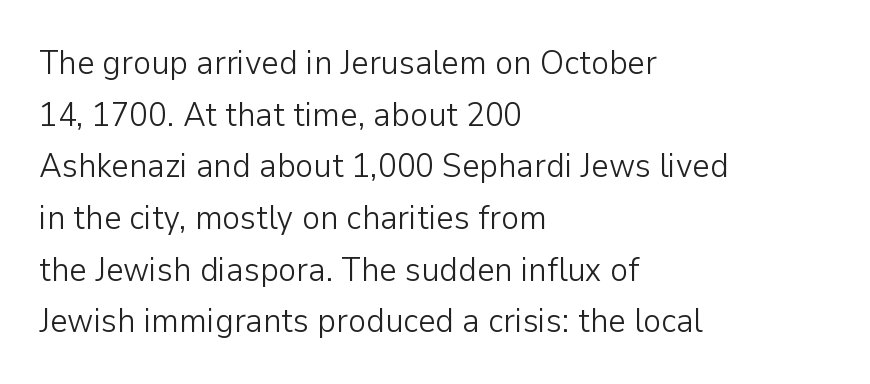
The image shows 34 px light sans-serif type, upright; set left-aligned, normal line spacing (1.52x), normal letter spacing, not underlined; low stroke contrast and a medium x-height.
